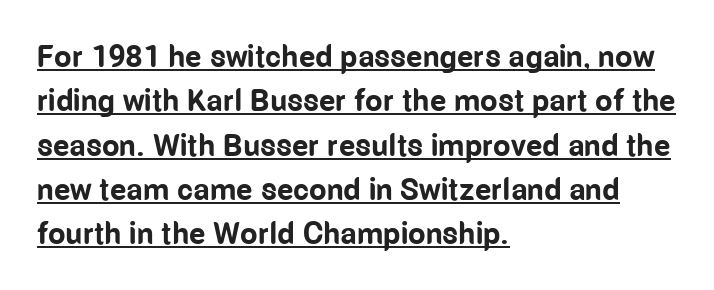
The image shows 31 px bold, condensed sans-serif type, upright; set left-aligned, normal line spacing (1.43x), normal letter spacing, underlined; low stroke contrast and a medium x-height.
